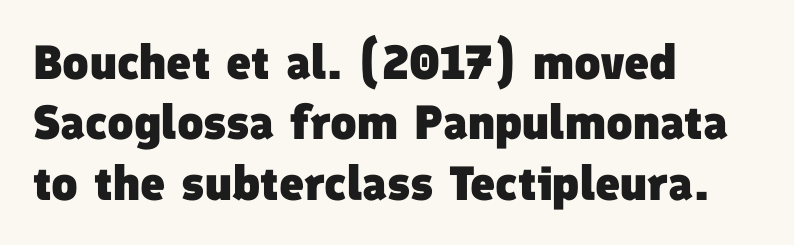
{"serif": "no", "bold": "yes", "weight": "heavy", "width": "normal", "stroke_contrast": "low", "x_height": "medium", "monospaced": "no", "underline": "no", "align": "left", "line_spacing": "normal", "line_spacing_ratio": 1.26, "letter_spacing": "normal", "letter_spacing_em": 0.0, "glyph_px": 48}
